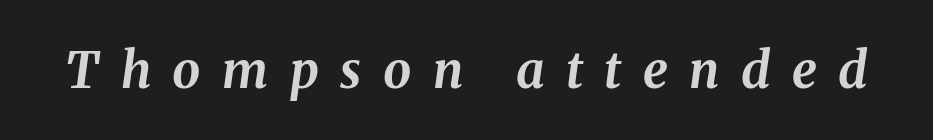
Is this a fixed-width face? No — the glyphs have proportional, varying widths. Quick note: underline off. Words appear elongated and porous because spacing is wide. The rendering uses a bold face; every stroke is thick and dark.
